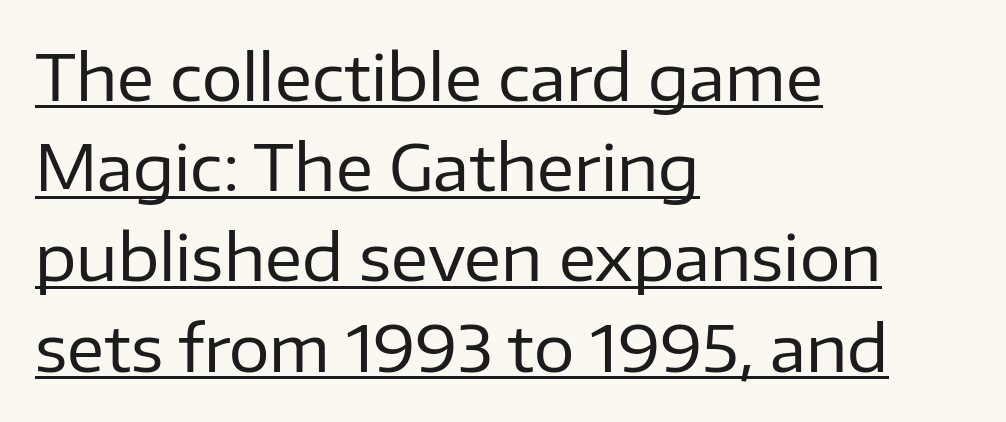
Does the lettering tilt? It doesn't — this is upright. Caption: standard tracking, unaltered. The rendering shows plain stroke endings on the letterforms — a sans-serif design. Do the characters align in a grid? No, the font is proportional.
